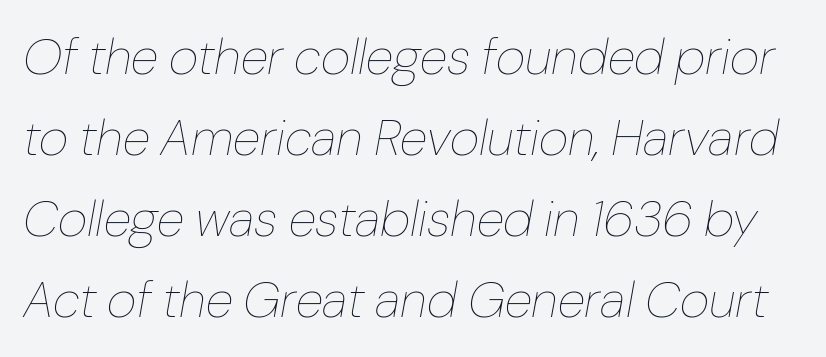
{"italic": "yes", "lean": "right", "slant_degrees": 10, "bold": "no", "weight": "thin", "width": "normal", "stroke_contrast": "low", "x_height": "medium", "monospaced": "no", "underline": "no", "line_spacing": "normal", "line_spacing_ratio": 1.59, "letter_spacing": "normal", "letter_spacing_em": 0.0, "glyph_px": 51}
